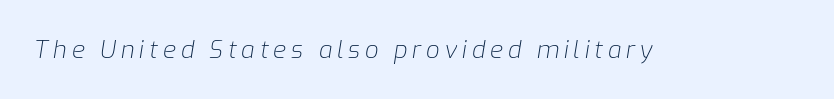
{"italic": "yes", "lean": "right", "slant_degrees": 9, "bold": "no", "underline": "no", "letter_spacing": "wide", "letter_spacing_em": 0.2, "glyph_px": 24}
